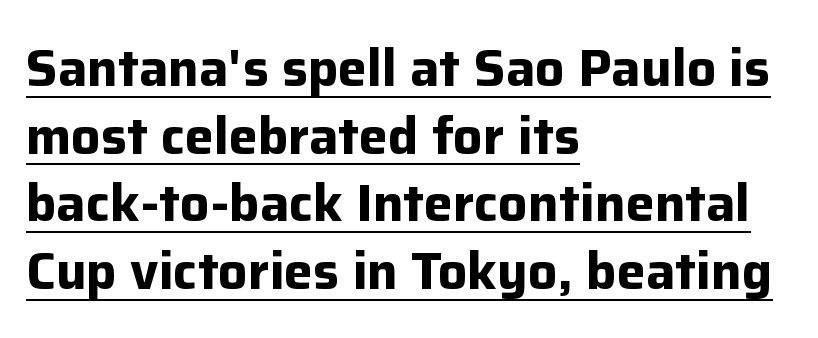
No feet cap the strokes, marking this as sans-serif type. What decoration does the sample have? An underline. The type is set solid horizontally, with unmodified tracking. The rendering uses natural spacing where letterforms have individual widths.
